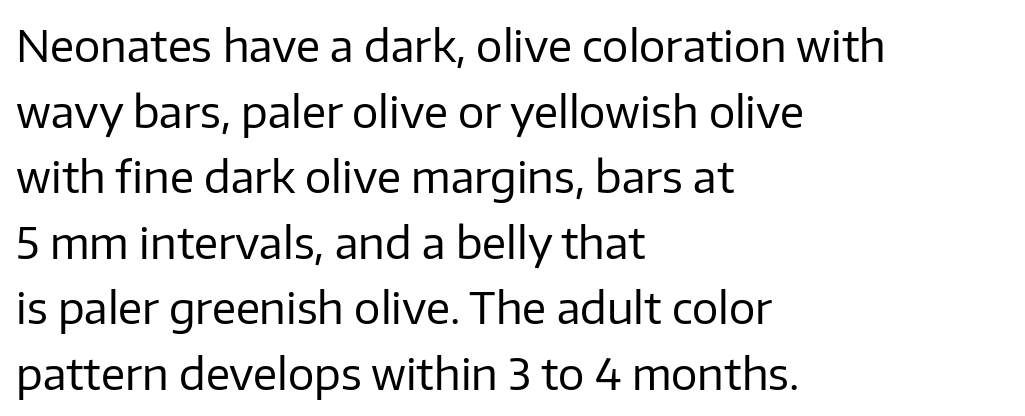
The image shows 44 px regular-weight sans-serif type, upright; set left-aligned, normal line spacing (1.49x), normal letter spacing, not underlined; low stroke contrast and a medium x-height.
